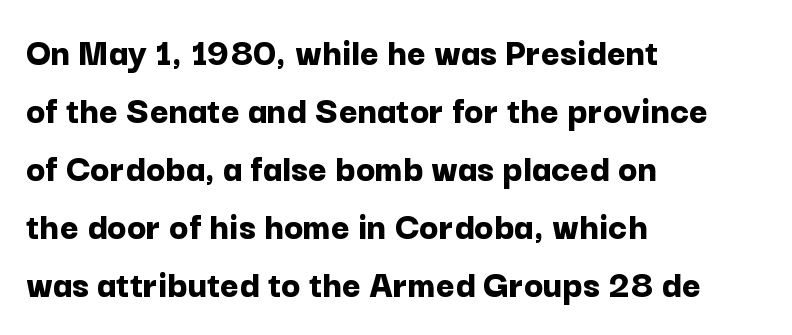
{"serif": "no", "italic": "no", "bold": "yes", "weight": "bold", "width": "normal", "stroke_contrast": "low", "x_height": "medium", "monospaced": "no", "underline": "no", "align": "left", "line_spacing": "normal", "line_spacing_ratio": 1.45, "letter_spacing": "normal", "letter_spacing_em": 0.0, "glyph_px": 40}
